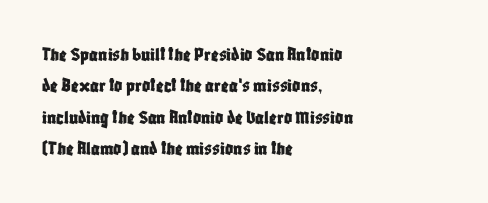
{"italic": "no", "underline": "no", "align": "left", "line_spacing": "normal", "line_spacing_ratio": 1.57, "letter_spacing": "normal", "letter_spacing_em": 0.0, "glyph_px": 20}
